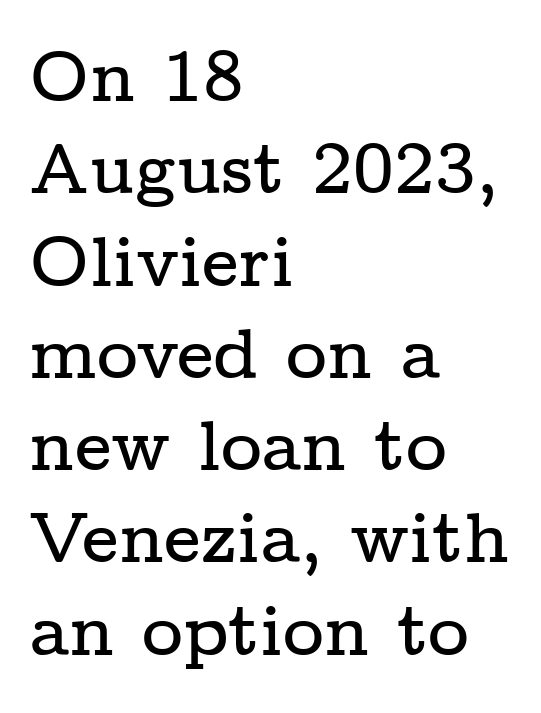
{"serif": "yes", "italic": "no", "width": "wide", "stroke_contrast": "low", "x_height": "medium", "monospaced": "no", "underline": "no", "align": "left", "line_spacing": "normal", "line_spacing_ratio": 1.3, "letter_spacing": "normal", "letter_spacing_em": 0.0, "glyph_px": 71}
